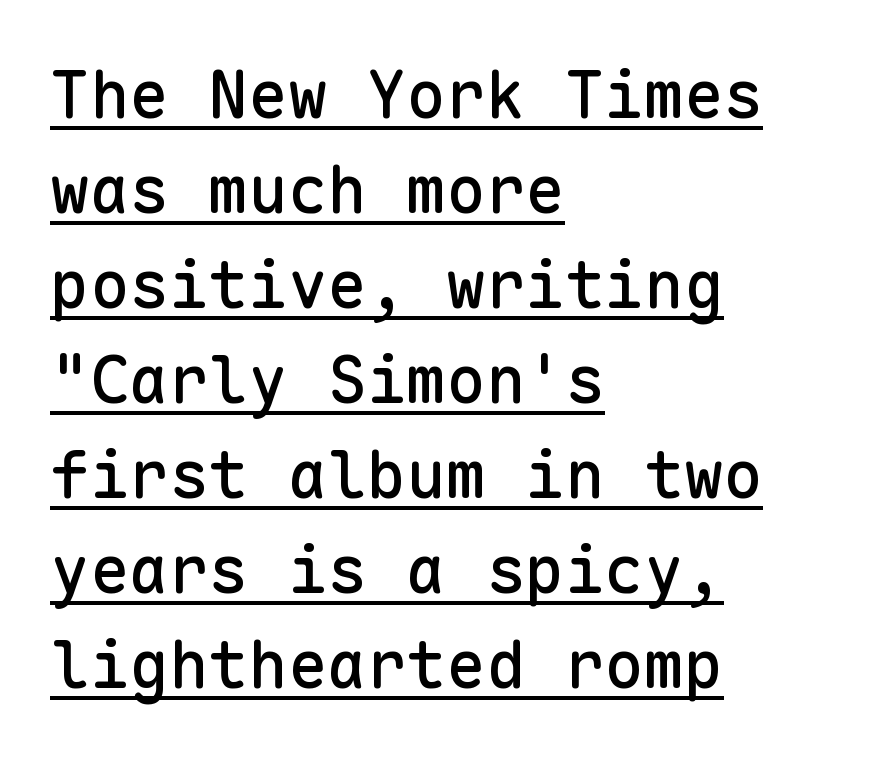
{"serif": "no", "italic": "no", "width": "normal", "stroke_contrast": "low", "x_height": "medium", "monospaced": "yes", "underline": "yes", "align": "left", "line_spacing": "normal", "line_spacing_ratio": 1.44, "letter_spacing": "normal", "letter_spacing_em": 0.0, "glyph_px": 66}
